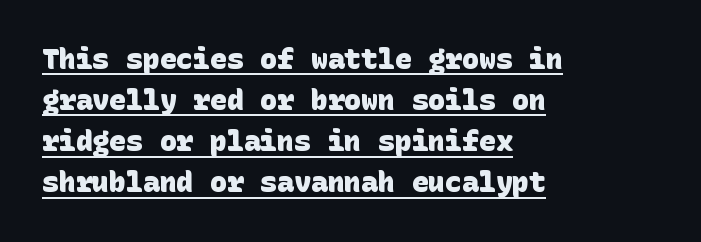
The image shows 28 px heavy sans-serif type; set left-aligned, normal line spacing (1.47x), normal letter spacing, underlined; low stroke contrast and a large x-height.
